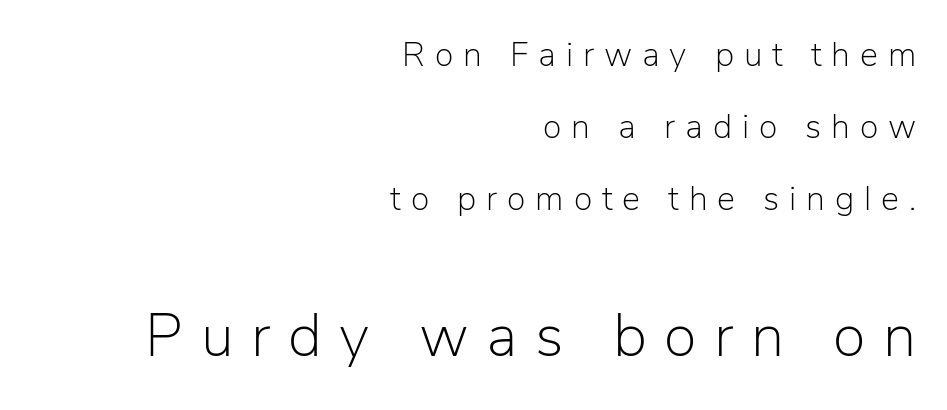
{"serif": "no", "italic": "no", "bold": "no", "weight": "light", "width": "normal", "stroke_contrast": "low", "x_height": "medium", "monospaced": "no", "underline": "no", "align": "right", "line_spacing": "loose", "line_spacing_ratio": 2.12, "letter_spacing": "wide", "letter_spacing_em": 0.29, "larger_block": "second", "size_ratio": 1.76, "glyph_px": 60}
